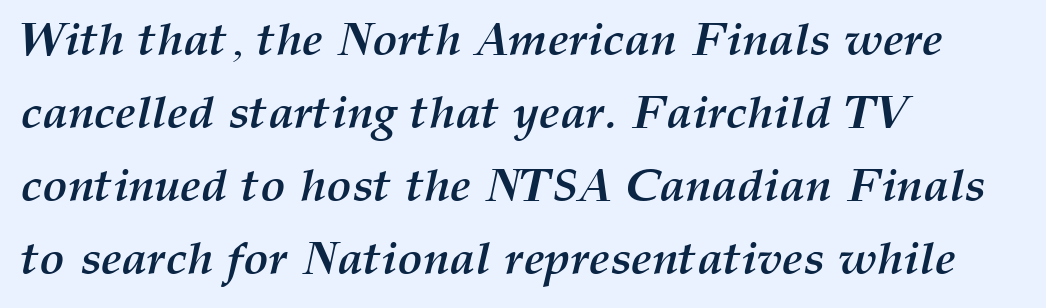
Q: Is the text bold? A: Yes.
Q: Is the text italic (slanted)? A: Yes, it leans right by about 12 degrees.
Q: Is the text underlined? A: No.
Q: How is the paragraph aligned? A: Left-aligned.
Q: Is the spacing between letters normal or unusually wide? A: Normal.
Q: Is the spacing between lines tight, normal or loose? A: Normal.
Q: Width (condensed, normal, or wide)? A: Normal.
Q: Stroke contrast? A: Medium.
Q: x-height? A: Medium.
Q: Monospaced? A: No.
